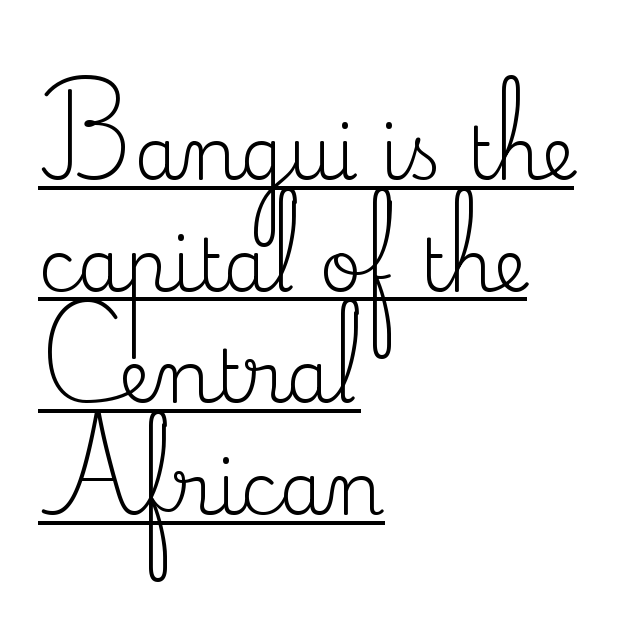
Think standard paragraph weight, or any step lighter than that. Rendered with straight, roman letterforms. You can see a thin bar hugging the bottom of the glyphs. A typesetter would label this face a serif. Character widths vary here, with narrow letters taking less room than wide ones. Casual observation: everything's shoved over to the left.
